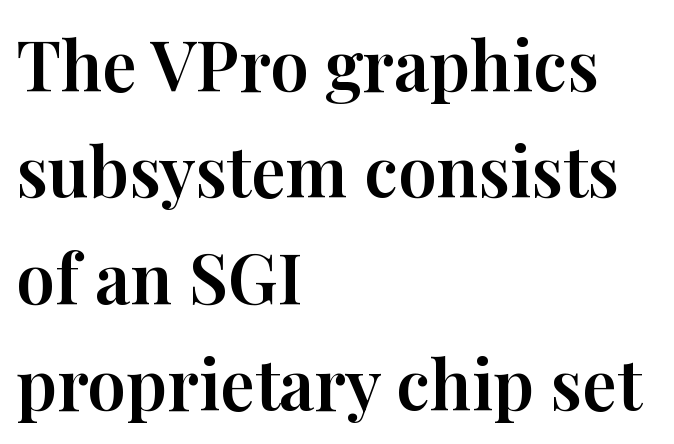
Serifs: yes, visible at the terminals of the letterforms. Leftover space on each line is placed entirely after the last word. Is this a fixed-width face? No — the glyphs have proportional, varying widths. The specimen reads as upright at a glance. The letters sit at their default tracking, neither squeezed nor spread. Reading down the column, the eye jumps a familiar distance to each next line.
